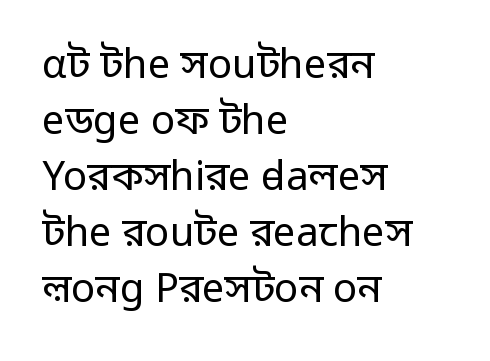
The image shows 40 px regular-weight sans-serif type, upright; set left-aligned, normal line spacing (1.4x), normal letter spacing, not underlined; low stroke contrast and a medium x-height.
